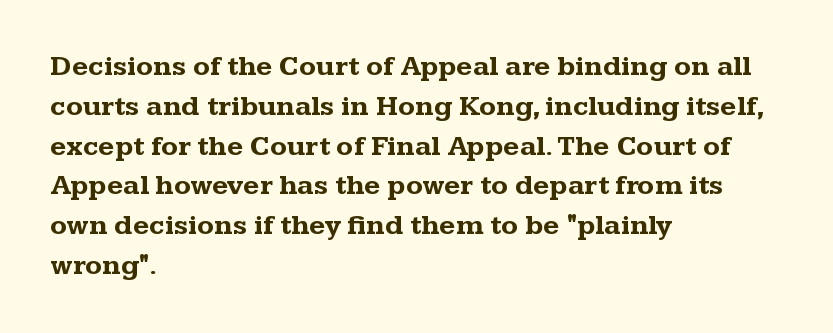
{"serif": "yes", "italic": "no", "bold": "yes", "weight": "bold", "width": "wide", "stroke_contrast": "medium", "x_height": "medium", "monospaced": "no", "underline": "no", "align": "left", "line_spacing": "normal", "line_spacing_ratio": 1.42, "letter_spacing": "normal", "letter_spacing_em": 0.0, "glyph_px": 28}
